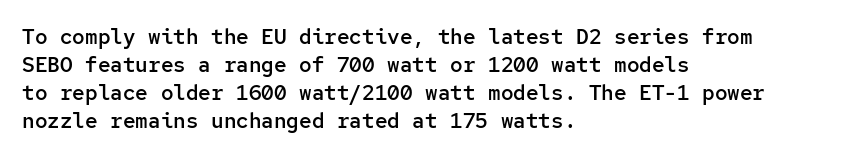
The axis of the letterforms is exactly vertical. The block of text has a typical density, with ordinary space between rows. Plain, unruled lines of type. Slightly chunky letters — semibold, I'd say, not full bold. Left-aligned paragraph, ragged on the right.
